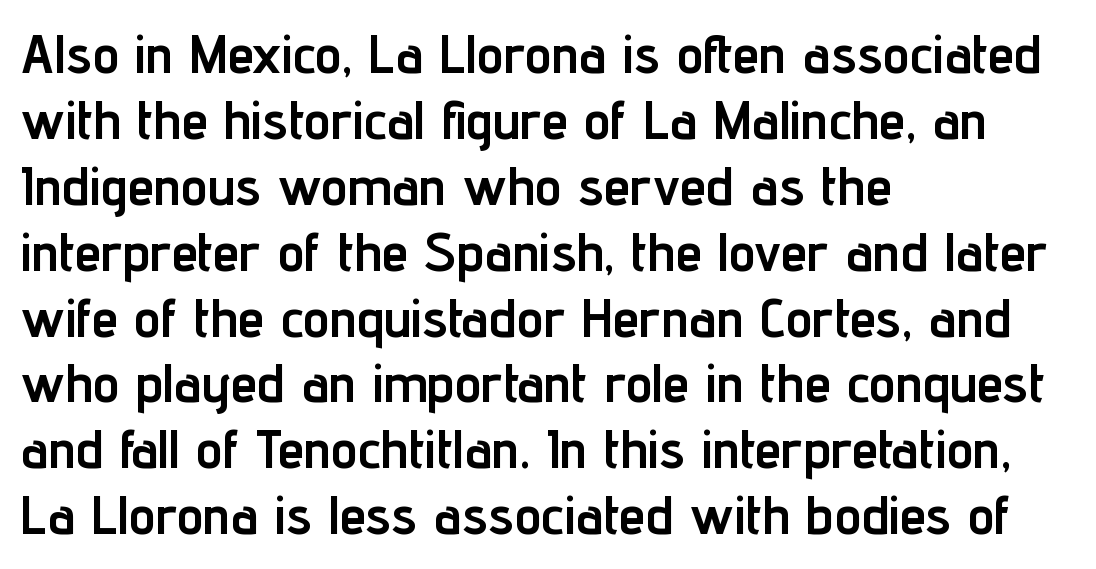
{"serif": "no", "italic": "no", "bold": "yes", "weight": "semibold", "width": "condensed", "stroke_contrast": "low", "x_height": "medium", "monospaced": "no", "underline": "no", "align": "left", "line_spacing_ratio": 1.22, "letter_spacing": "normal", "letter_spacing_em": 0.0, "glyph_px": 54}
